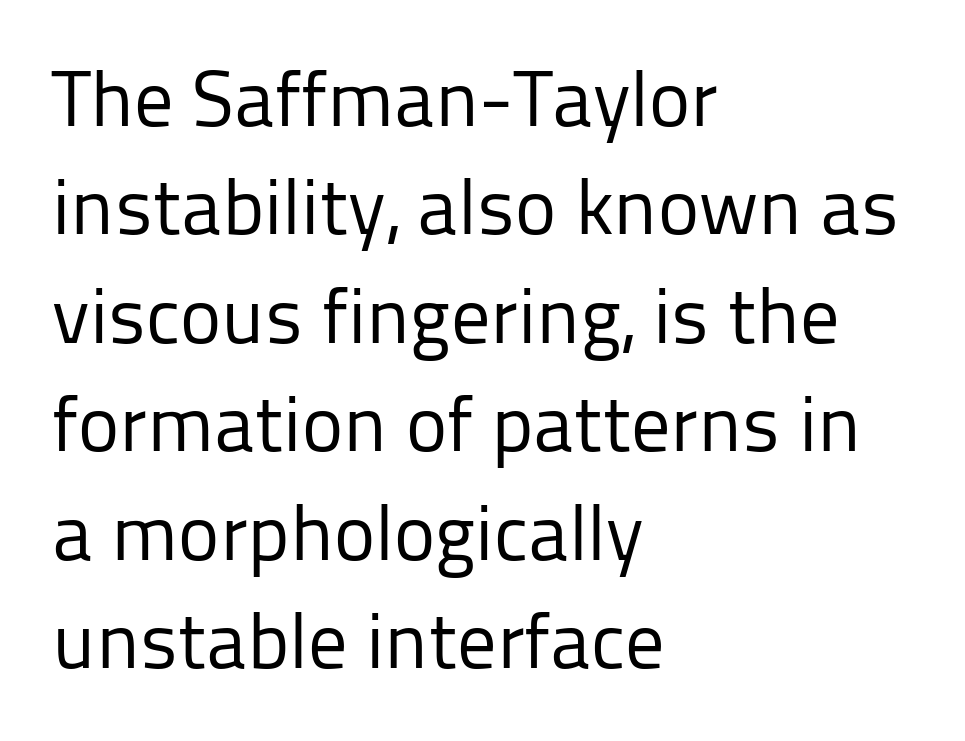
The image shows 78 px regular-weight sans-serif type, upright; set left-aligned, normal line spacing (1.39x), normal letter spacing, not underlined; low stroke contrast and a medium x-height.
